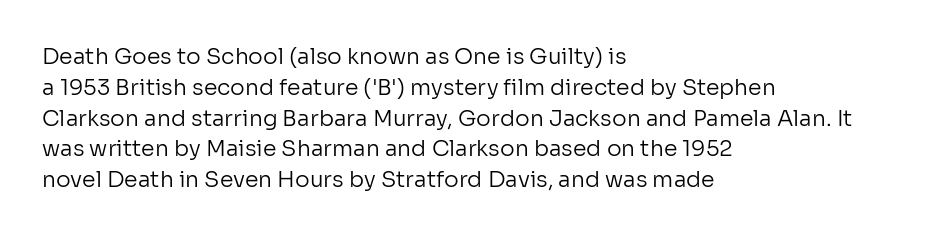
The image shows 22 px text type, upright; set left-aligned, normal line spacing (1.4x), normal letter spacing, not underlined.
